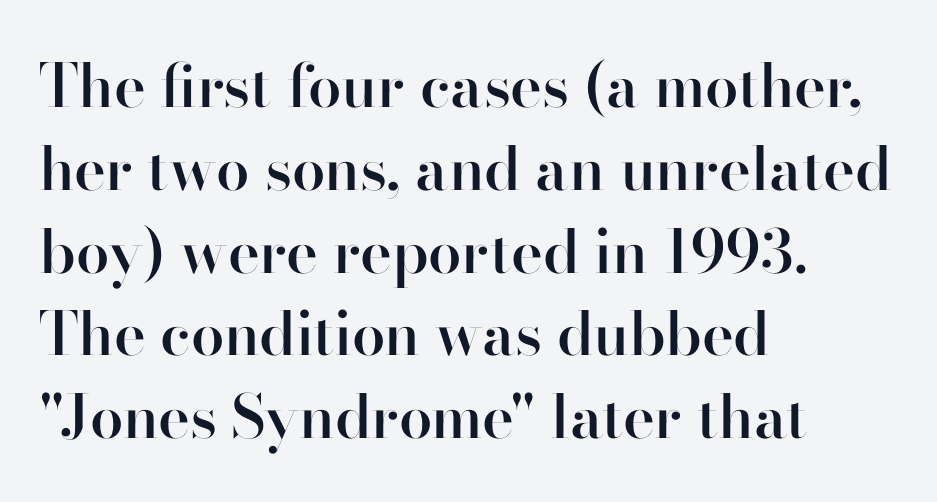
The image shows 60 px semibold sans-serif type, upright; set left-aligned, normal line spacing (1.38x), normal letter spacing, not underlined; high stroke contrast and a small x-height.
